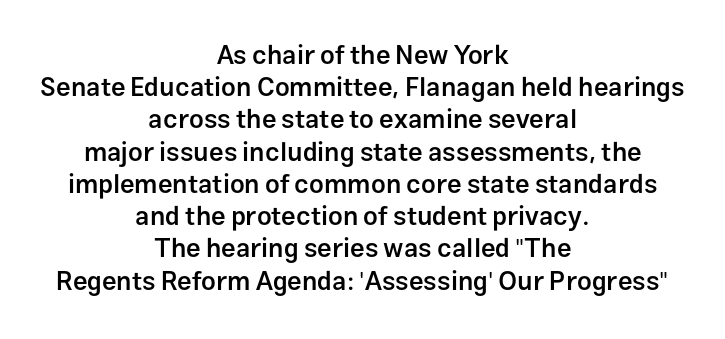
Caption: multi-line text, centered on the measure. Glance below the letters and you will spot only blank space. This is moderately heavy type, rendered in semibold. It's the straight-up-and-down kind of type. Inter-character spacing is left at the font's built-in metrics.
